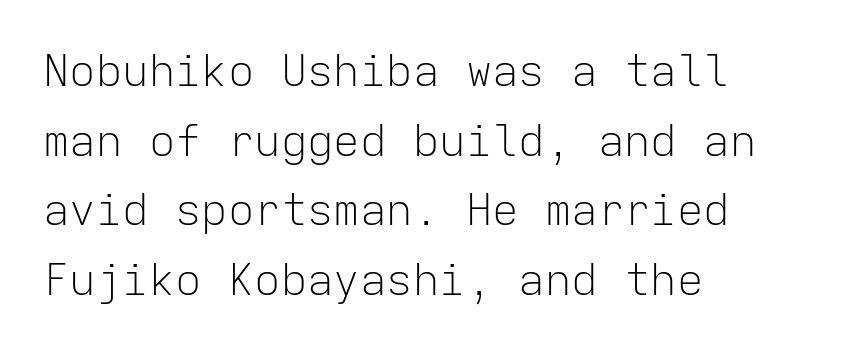
The image shows 44 px light sans-serif type, upright, monospaced; set left-aligned, normal line spacing (1.58x), normal letter spacing, not underlined; low stroke contrast and a medium x-height.
